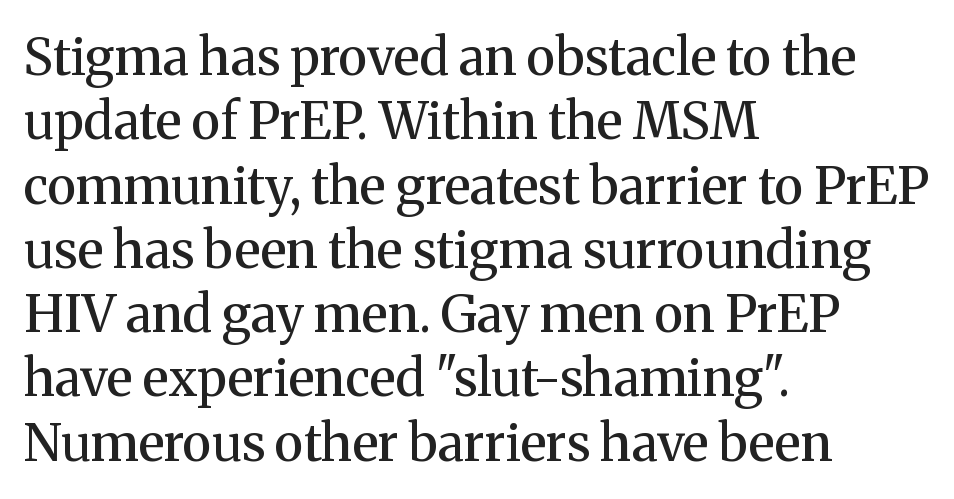
{"serif": "yes", "italic": "no", "bold": "semi", "weight": "semibold", "width": "normal", "stroke_contrast": "medium", "x_height": "medium", "monospaced": "no", "underline": "no", "align": "left", "line_spacing": "normal", "line_spacing_ratio": 1.26, "letter_spacing": "normal", "letter_spacing_em": 0.0, "glyph_px": 51}
